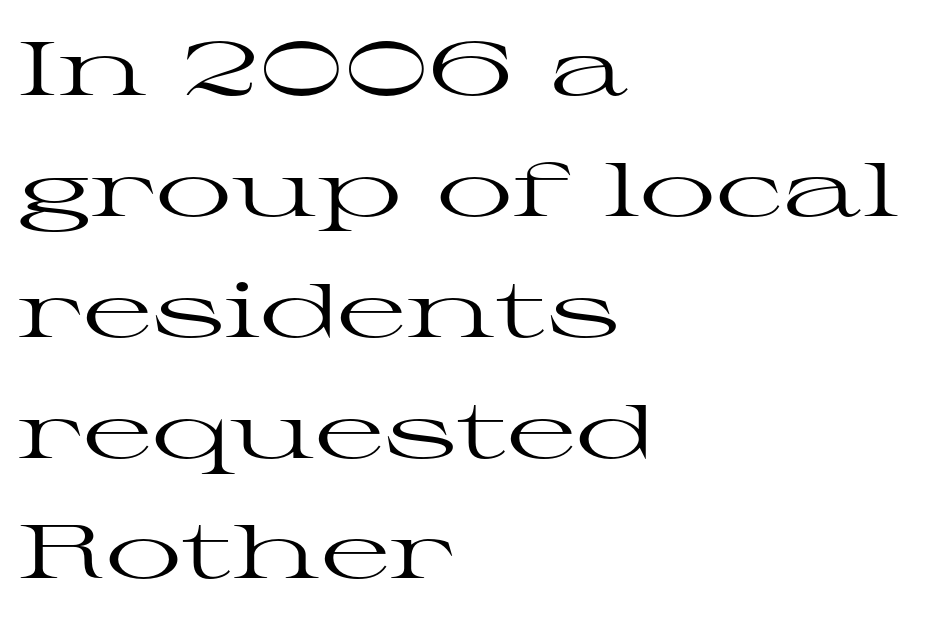
{"serif": "yes", "italic": "no", "bold": "no", "weight": "regular", "width": "wide", "stroke_contrast": "high", "x_height": "medium", "monospaced": "no", "underline": "no", "align": "left", "line_spacing": "normal", "line_spacing_ratio": 1.59, "letter_spacing": "normal", "letter_spacing_em": 0.0, "glyph_px": 76}
